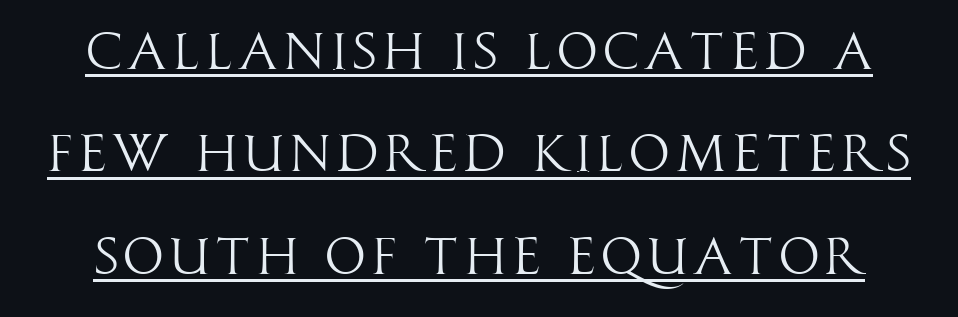
Q: Is the text bold? A: No.
Q: Is the text italic (slanted)? A: No, it is upright.
Q: Is the typeface a serif or a sans-serif typeface? A: Sans-serif.
Q: Is the text underlined? A: Yes.
Q: Is the spacing between lines tight, normal or loose? A: Loose.
Q: Width (condensed, normal, or wide)? A: Condensed.
Q: Stroke contrast? A: High.
Q: x-height? A: Large.
Q: Monospaced? A: No.
